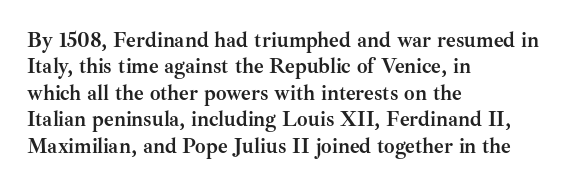
What weight is shown? A full bold with thick strokes. The lettering holds an erect, upright posture throughout. Plain, unruled lines of type. The rendering keeps characters at their native spacing. Leading: standard.
